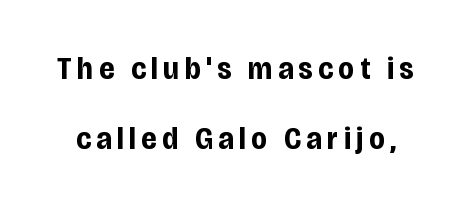
{"serif": "no", "italic": "no", "bold": "yes", "weight": "bold", "width": "condensed", "stroke_contrast": "low", "x_height": "large", "monospaced": "no", "underline": "no", "line_spacing": "loose", "line_spacing_ratio": 2.19, "glyph_px": 32}
